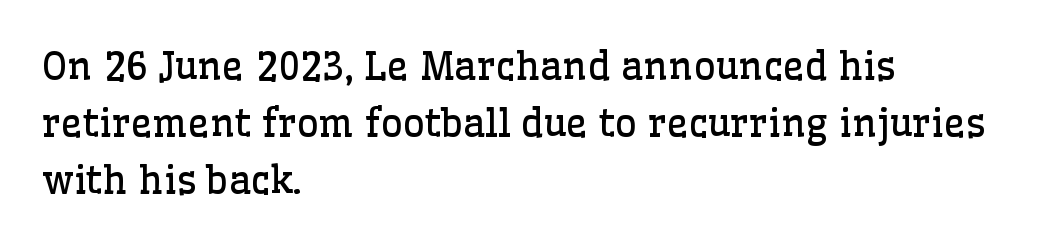
Each letter's strokes conclude with small projecting serifs. Does the leading feel generous? No, just average. Here the glyphs are tracked normally, forming tight word shapes. You can tell it's not italic because the verticals are truly vertical. This is not heavy type; no bold has been used.
